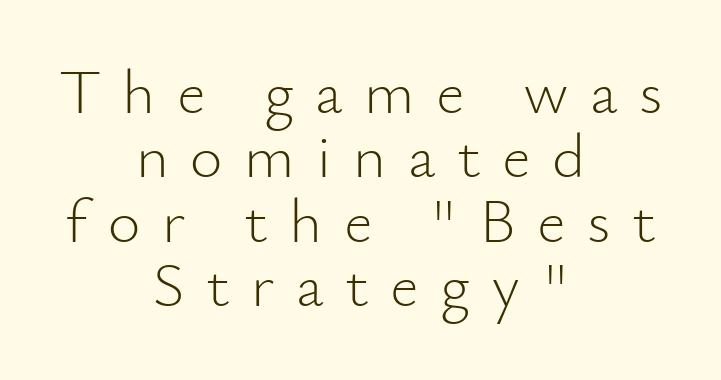
Tall strokes in this sample are plumb rather than angled. The letters advance in unequal steps, a hallmark of proportional type. The space beneath each line is pristine and unruled. Each new line begins almost immediately beneath the previous one.
